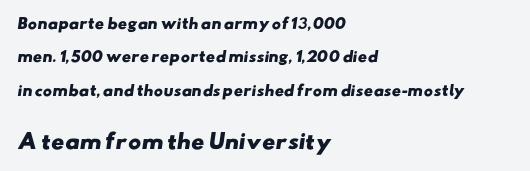
The passage shown is not underscored anywhere. What weight is shown? A full bold with thick strokes. Block two is the big one; block one sits smaller above it. Leftover space on each line is placed entirely after the last word. The type is set solid horizontally, with unmodified tracking.
